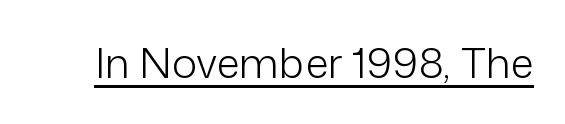
The image shows 42 px light sans-serif type, upright; set normal letter spacing, underlined; low stroke contrast and a medium x-height.
